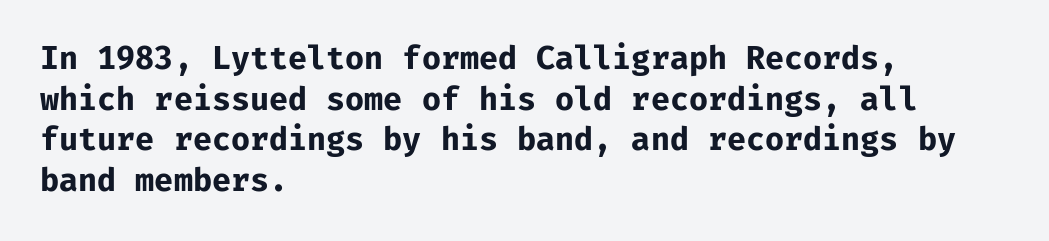
The rendering uses typewriter-style spacing with identical character cells. In terms of posture, this sample is upright. The glyphs in this specimen are sans serif. Honestly, there is no underline to notice here at all. This is heavy type, rendered in bold. The designer left line spacing at the default.
